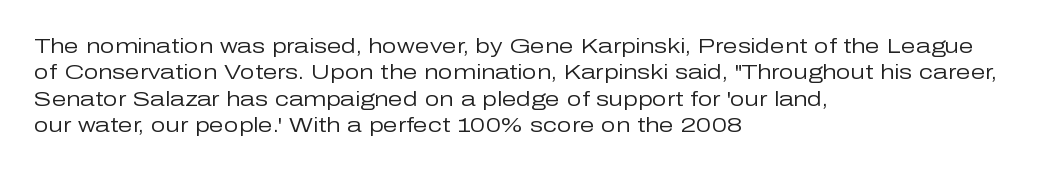
The rendering uses a moderate line-height, typical for paragraphs. Only glyphs here, with clear space below each row. The passage is arranged the way most books set body copy — flush left. Spacing between characters is what you'd get straight out of the box.
